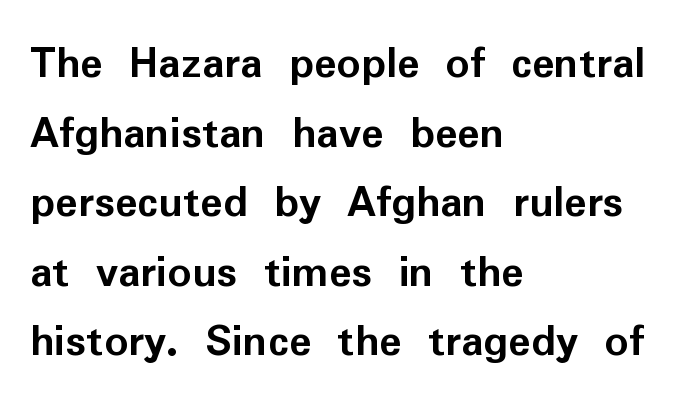
The passage shown is typed in a proportional face where columns would drift. Underlining? Definitely not there. Rendered with straight, roman letterforms. Interline gaps are of average width in this sample. The letters carry no serifs — their stems end cleanly without finishing strokes.
